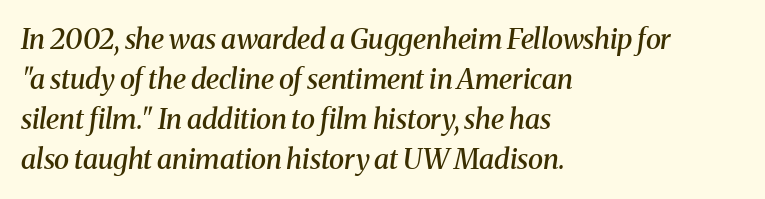
This sample has the flowing, uneven cadence of proportional lettering. The passage shown is not underscored anywhere. If you measured baseline to baseline, you'd find a middling distance. These words are printed semibold, heavier than regular yet not bold. The specimen reads as italic at a glance.
